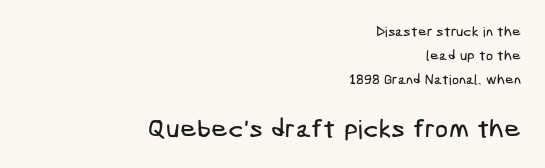
Q: Is the text underlined? A: No.
Q: How is the paragraph aligned? A: Right-aligned.
Q: Is the spacing between letters normal or unusually wide? A: Normal.
Q: Is the spacing between lines tight, normal or loose? A: Normal.
Q: Which block of text is set in a larger size, the first (top) or the second (bottom)? A: The second (bottom) one.
